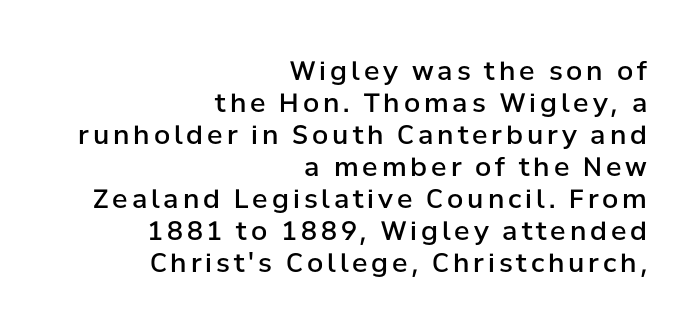
Stems and bowls a touch heavier than normal — semibold. Unmarked baselines from the first word to the last. Leftover space on each line is placed entirely before the opening word. This is roman type, the default non-slanted kind.
